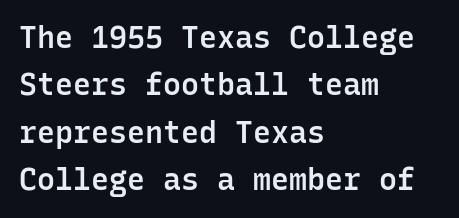
Q: Is the text bold? A: Semi-bold.
Q: Is the text italic (slanted)? A: No, it is upright.
Q: Is the typeface a serif or a sans-serif typeface? A: Sans-serif.
Q: Is the text underlined? A: No.
Q: How is the paragraph aligned? A: Left-aligned.
Q: Is the spacing between letters normal or unusually wide? A: Normal.
Q: Is the spacing between lines tight, normal or loose? A: Normal.
Q: Width (condensed, normal, or wide)? A: Normal.
Q: Stroke contrast? A: Low.
Q: x-height? A: Medium.
Q: Monospaced? A: Yes.
